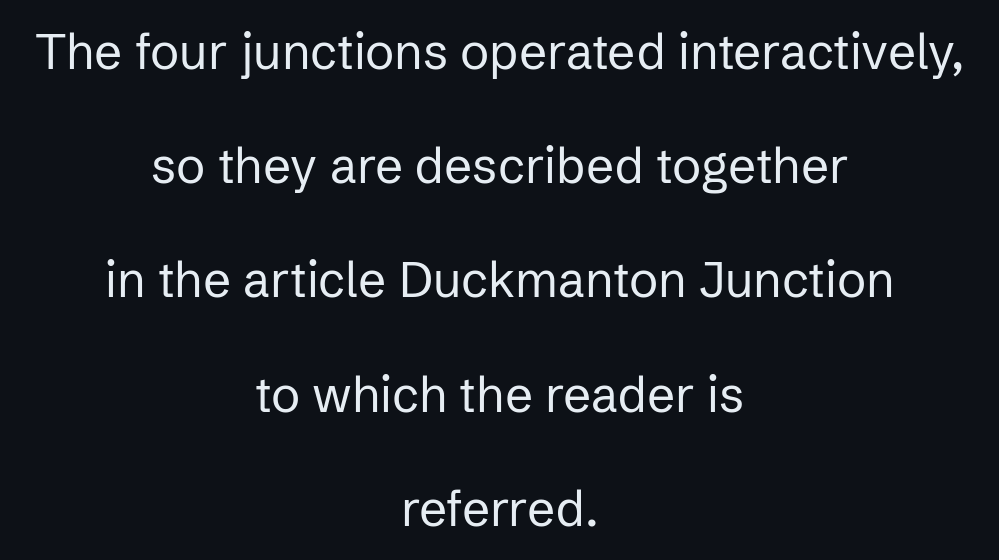
{"serif": "no", "italic": "no", "bold": "no", "weight": "regular", "width": "normal", "stroke_contrast": "low", "x_height": "medium", "monospaced": "no", "underline": "no", "align": "center", "line_spacing": "loose", "line_spacing_ratio": 2.33, "letter_spacing": "normal", "letter_spacing_em": 0.0, "glyph_px": 49}
